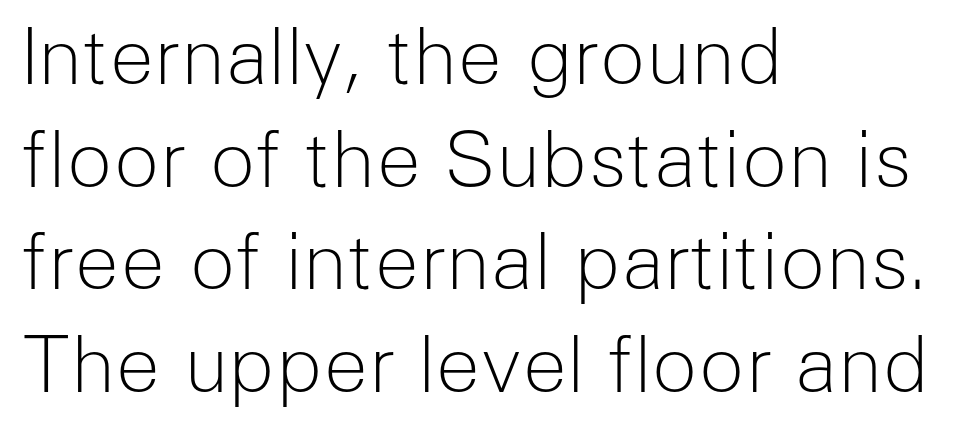
The image shows 76 px light sans-serif type, upright; set left-aligned, normal line spacing (1.35x), normal letter spacing, not underlined; low stroke contrast and a medium x-height.
